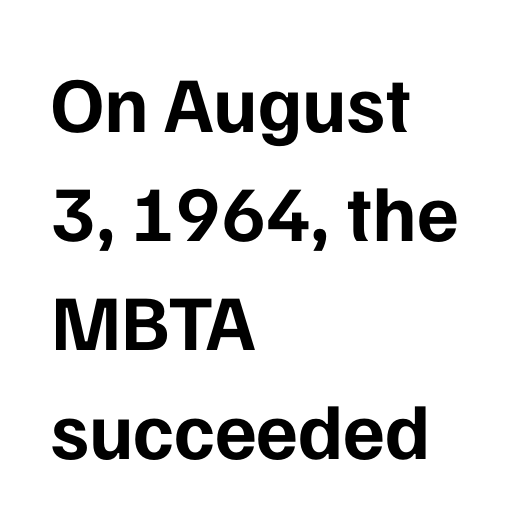
In terms of weight, the rendering is a true, heavy bold. Bare-footed words on every line. Font category for this specimen: sans-serif. Evenly set lines give the paragraph a standard silhouette.
